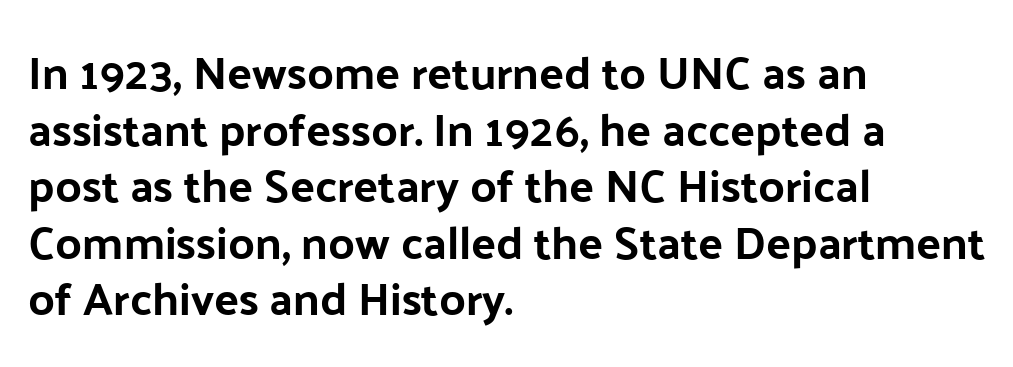
Q: Is the text italic (slanted)? A: No, it is upright.
Q: Is the typeface a serif or a sans-serif typeface? A: Sans-serif.
Q: Is the text underlined? A: No.
Q: How is the paragraph aligned? A: Left-aligned.
Q: Is the spacing between letters normal or unusually wide? A: Normal.
Q: Width (condensed, normal, or wide)? A: Normal.
Q: Stroke contrast? A: Low.
Q: x-height? A: Medium.
Q: Monospaced? A: No.
